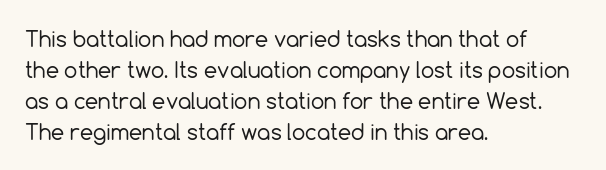
If you drew a line through each stem, it would be perfectly vertical. Leftover space on each line is placed entirely after the last word. The vertical gap from one line to the next is medium. The specimen omits any rule beneath the text block's lines.
